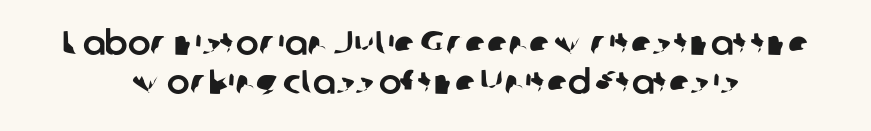
{"serif": "no", "width": "normal", "stroke_contrast": "low", "x_height": "medium", "monospaced": "no", "underline": "no", "align": "center", "line_spacing_ratio": 1.16, "letter_spacing": "normal", "letter_spacing_em": 0.0, "glyph_px": 34}
